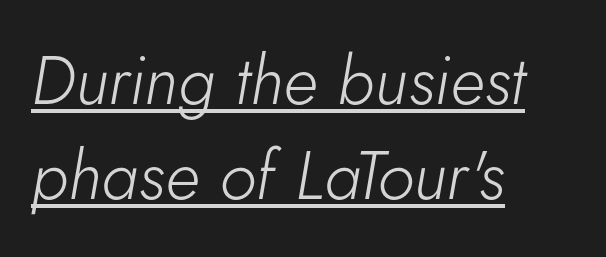
{"italic": "yes", "lean": "right", "slant_degrees": 5, "bold": "no", "weight": "light", "width": "normal", "stroke_contrast": "low", "x_height": "small", "monospaced": "no", "underline": "yes", "align": "left", "line_spacing": "normal", "line_spacing_ratio": 1.4, "letter_spacing": "normal", "letter_spacing_em": 0.0, "glyph_px": 68}
